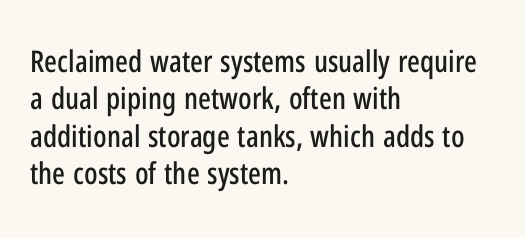
Q: Is the text italic (slanted)? A: No, it is upright.
Q: Is the typeface a serif or a sans-serif typeface? A: Sans-serif.
Q: Is the text underlined? A: No.
Q: How is the paragraph aligned? A: Left-aligned.
Q: Is the spacing between letters normal or unusually wide? A: Normal.
Q: Is the spacing between lines tight, normal or loose? A: Normal.
Q: Width (condensed, normal, or wide)? A: Condensed.
Q: Stroke contrast? A: Low.
Q: x-height? A: Medium.
Q: Monospaced? A: No.
